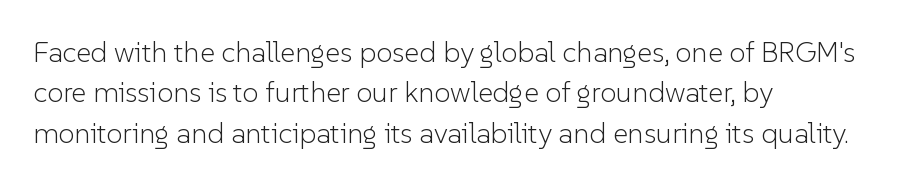
{"serif": "no", "italic": "no", "bold": "no", "weight": "light", "width": "normal", "stroke_contrast": "low", "x_height": "medium", "monospaced": "no", "underline": "no", "align": "left", "line_spacing": "normal", "line_spacing_ratio": 1.39, "letter_spacing": "normal", "letter_spacing_em": 0.0, "glyph_px": 29}
